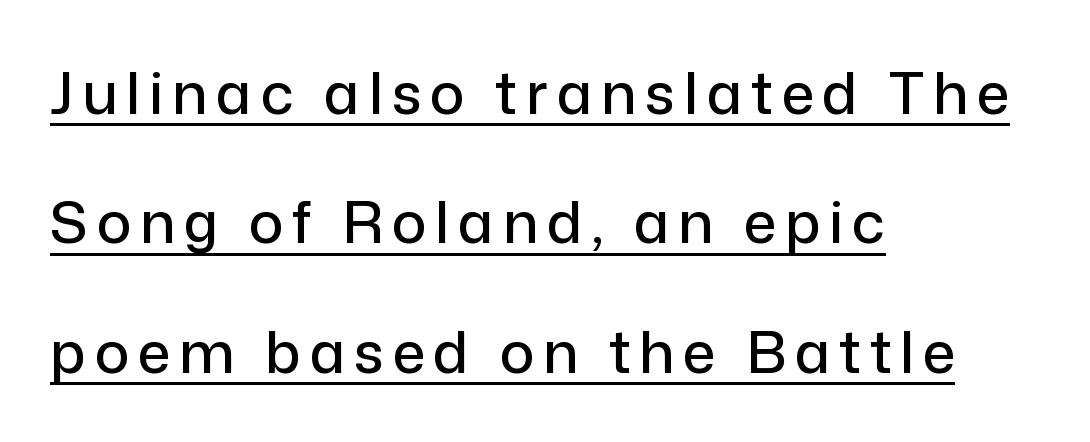
Q: Is the text italic (slanted)? A: No, it is upright.
Q: Is the typeface a serif or a sans-serif typeface? A: Sans-serif.
Q: Is the text underlined? A: Yes.
Q: How is the paragraph aligned? A: Left-aligned.
Q: Is the spacing between lines tight, normal or loose? A: Loose.
Q: Width (condensed, normal, or wide)? A: Normal.
Q: Stroke contrast? A: Low.
Q: x-height? A: Medium.
Q: Monospaced? A: No.
